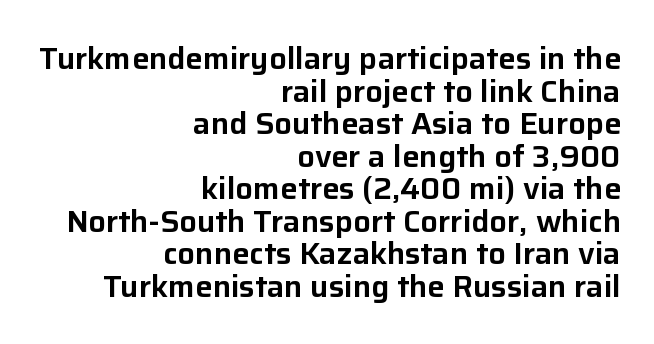
Q: Is the text italic (slanted)? A: No, it is upright.
Q: Is the typeface a serif or a sans-serif typeface? A: Sans-serif.
Q: Is the text underlined? A: No.
Q: How is the paragraph aligned? A: Right-aligned.
Q: Is the spacing between letters normal or unusually wide? A: Normal.
Q: Is the spacing between lines tight, normal or loose? A: Tight.
Q: Width (condensed, normal, or wide)? A: Normal.
Q: Stroke contrast? A: Low.
Q: x-height? A: Medium.
Q: Monospaced? A: No.
